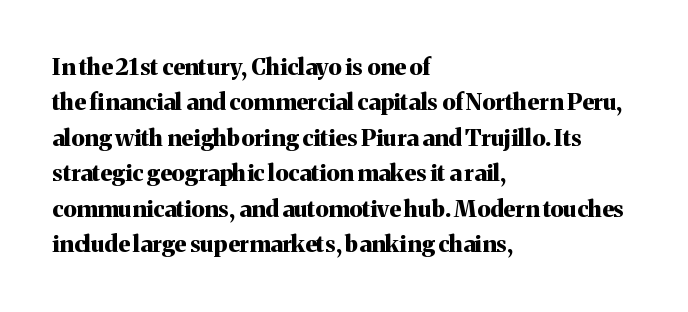
The strip under each line holds only bare page. The designer left line spacing at the default. Typeset ragged right — the left edge is the straight one. Heavy-handed strokes throughout: this text is bold.
